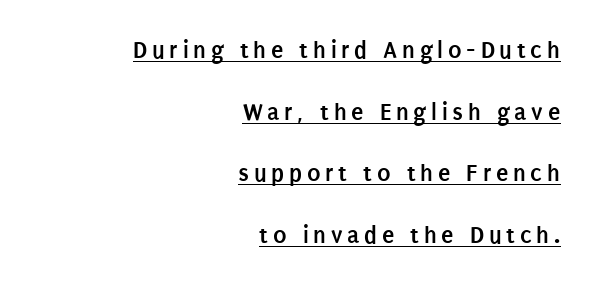
The image shows 25 px bold type, upright; set right-aligned, loose line spacing (2.47x), underlined.
